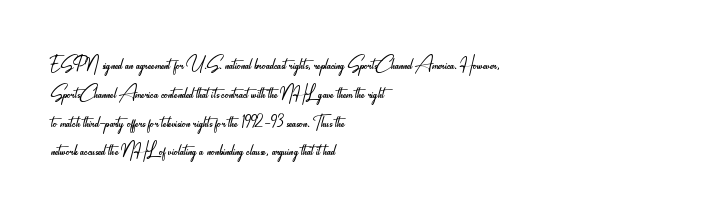
{"bold": "no", "underline": "no", "align": "left", "line_spacing_ratio": 1.2, "letter_spacing": "normal", "letter_spacing_em": 0.0, "glyph_px": 24}
